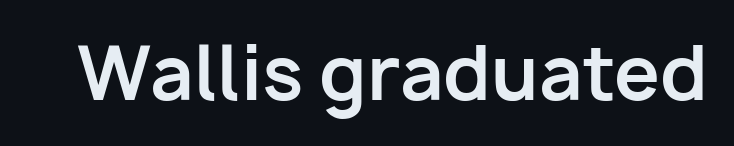
The image shows 73 px bold sans-serif type, upright; set normal letter spacing, not underlined; low stroke contrast and a medium x-height.
